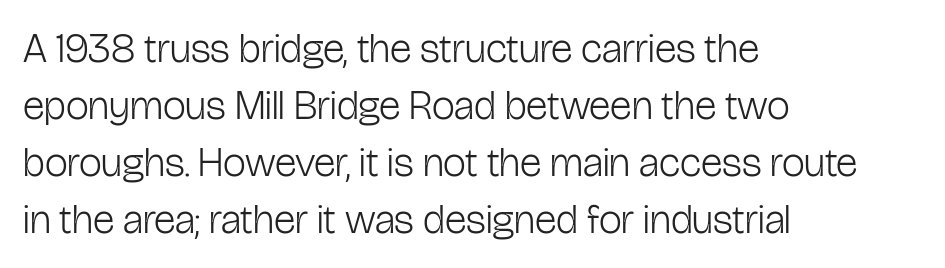
The image shows 41 px light, condensed sans-serif type, upright; set left-aligned, normal line spacing (1.39x), normal letter spacing, not underlined; low stroke contrast and a medium x-height.
